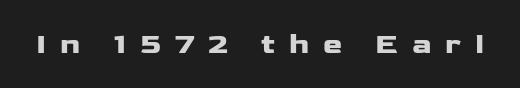
{"serif": "no", "italic": "no", "bold": "yes", "weight": "heavy", "width": "wide", "stroke_contrast": "low", "x_height": "medium", "monospaced": "no", "underline": "no", "letter_spacing": "wide", "letter_spacing_em": 0.47, "glyph_px": 29}
